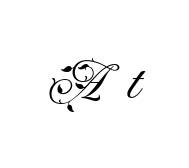
The image shows 56 px light sans-serif type; set unusually wide letter spacing (+0.45 em), not underlined; medium stroke contrast and a small x-height.
